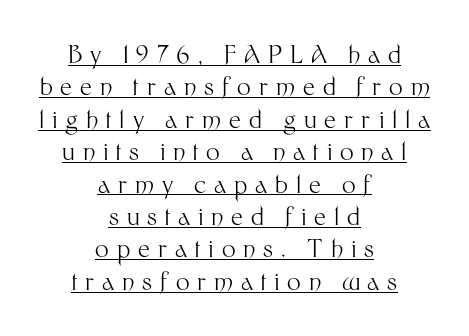
Q: Is the text bold? A: No.
Q: Is the text italic (slanted)? A: No, it is upright.
Q: Is the text underlined? A: Yes.
Q: How is the paragraph aligned? A: Centered.
Q: Is the spacing between letters normal or unusually wide? A: Unusually wide.
Q: Is the spacing between lines tight, normal or loose? A: Normal.
